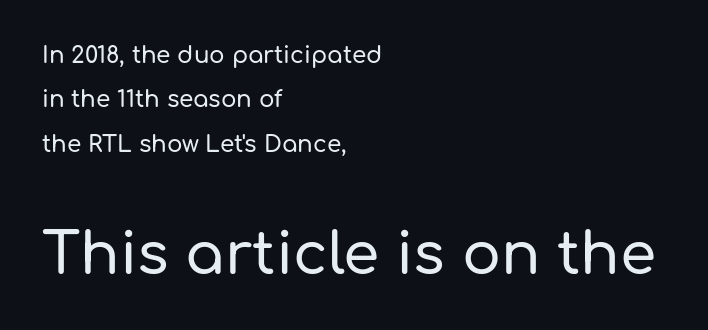
{"serif": "no", "italic": "no", "width": "normal", "stroke_contrast": "low", "x_height": "medium", "monospaced": "no", "underline": "no", "align": "left", "line_spacing": "loose", "line_spacing_ratio": 1.93, "letter_spacing": "normal", "letter_spacing_em": 0.0, "larger_block": "second", "size_ratio": 2.52, "glyph_px": 58}
